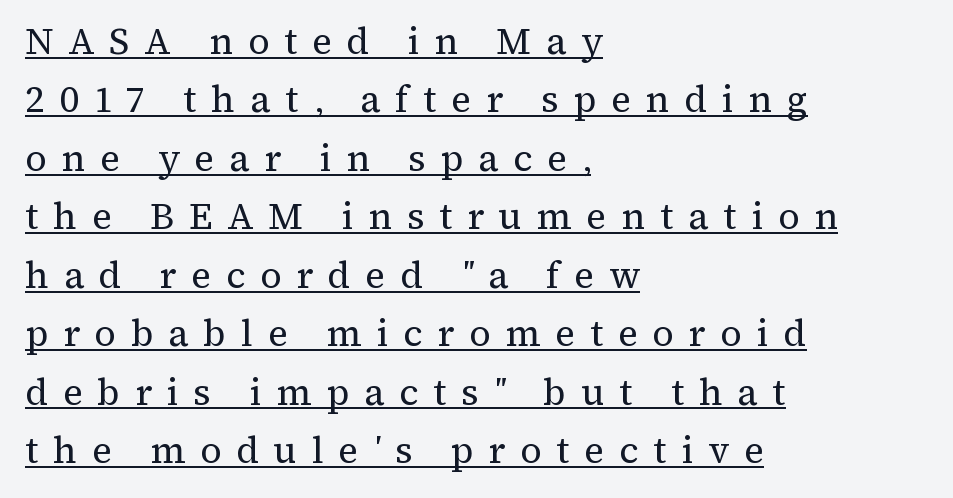
Layout note: lines flush left. Each line of the rendering has a horizontal stroke beneath the glyphs. Note the varied advance widths — an 'i' is clearly narrower than an 'm'. Unlike a clean sans, this face finishes its strokes with serifs. The typeface has the unassuming heft of standard copy or less.
